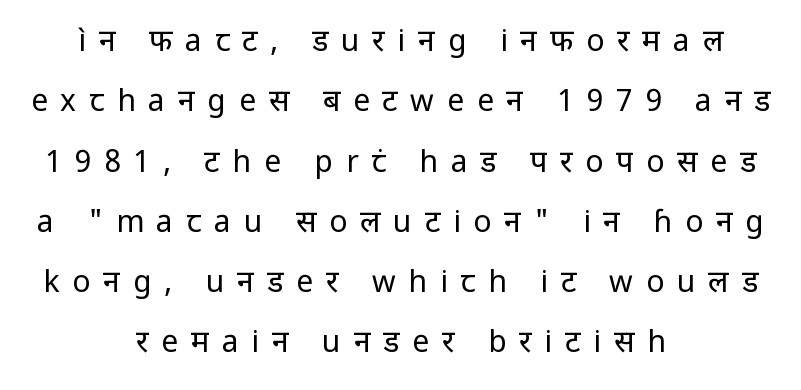
{"serif": "no", "italic": "no", "bold": "no", "weight": "regular", "width": "normal", "stroke_contrast": "low", "x_height": "medium", "monospaced": "no", "underline": "no", "align": "center", "line_spacing": "loose", "line_spacing_ratio": 2.01, "letter_spacing": "wide", "letter_spacing_em": 0.43, "glyph_px": 30}
